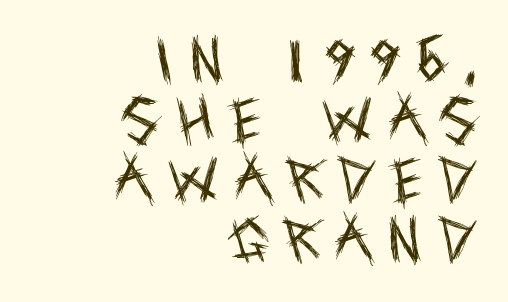
{"serif": "no", "italic": "no", "bold": "no", "weight": "regular", "width": "condensed", "x_height": "large", "monospaced": "no", "underline": "no", "align": "right", "line_spacing_ratio": 1.2, "letter_spacing": "wide", "letter_spacing_em": 0.36, "glyph_px": 50}
